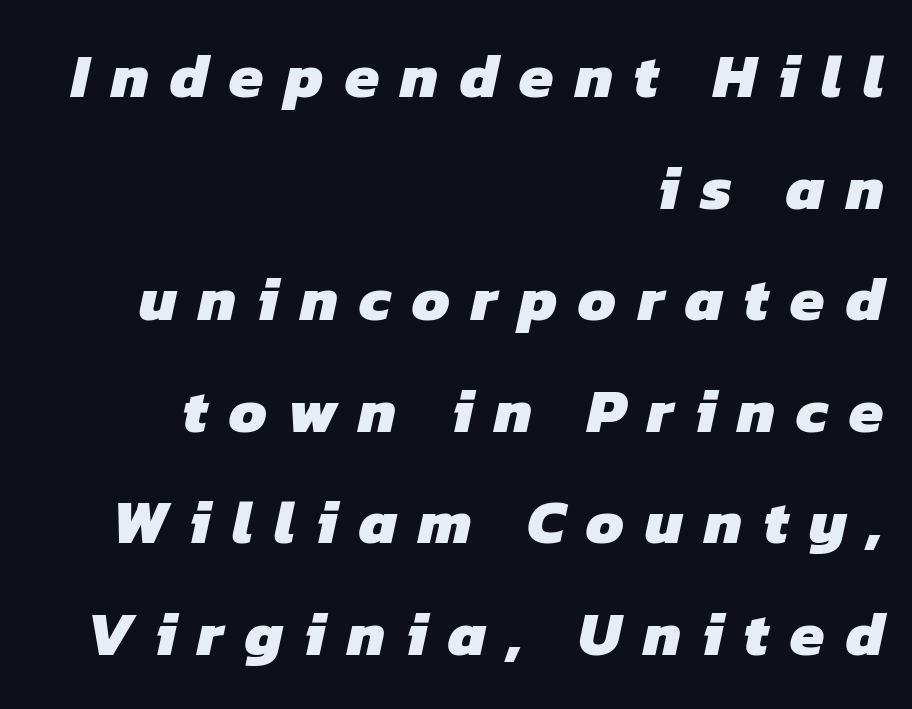
{"serif": "no", "bold": "yes", "weight": "heavy", "width": "normal", "stroke_contrast": "low", "x_height": "medium", "monospaced": "no", "underline": "no", "align": "right", "line_spacing_ratio": 1.8, "letter_spacing": "wide", "letter_spacing_em": 0.34, "glyph_px": 62}
